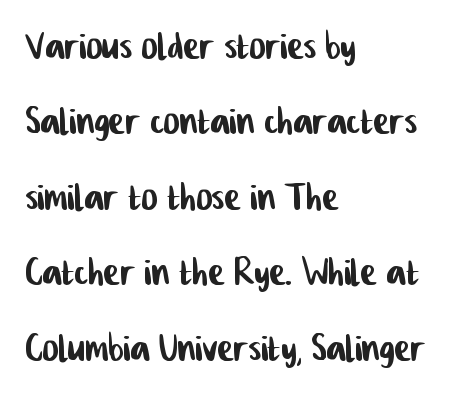
{"serif": "no", "width": "condensed", "stroke_contrast": "low", "x_height": "medium", "monospaced": "no", "underline": "no", "align": "left", "line_spacing": "normal", "line_spacing_ratio": 1.54, "letter_spacing": "normal", "letter_spacing_em": 0.0, "glyph_px": 49}
